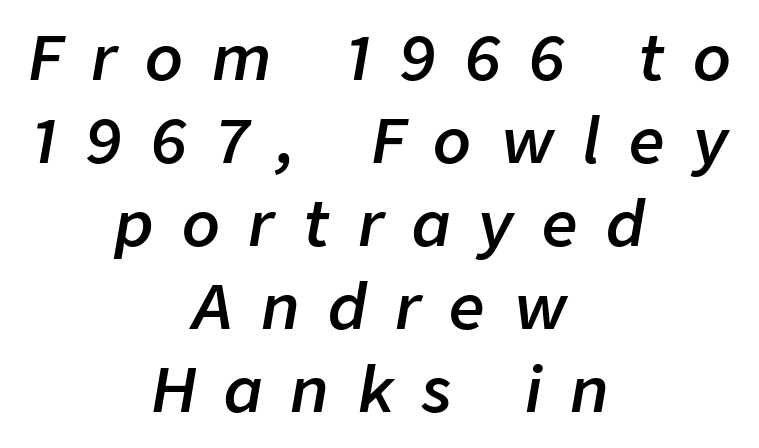
Q: Is the text bold? A: Semi-bold.
Q: Is the text italic (slanted)? A: Yes, it leans right by about 9 degrees.
Q: Is the text underlined? A: No.
Q: How is the paragraph aligned? A: Centered.
Q: Is the spacing between letters normal or unusually wide? A: Unusually wide.
Q: Is the spacing between lines tight, normal or loose? A: Normal.
Q: Width (condensed, normal, or wide)? A: Normal.
Q: Stroke contrast? A: Low.
Q: x-height? A: Medium.
Q: Monospaced? A: No.
